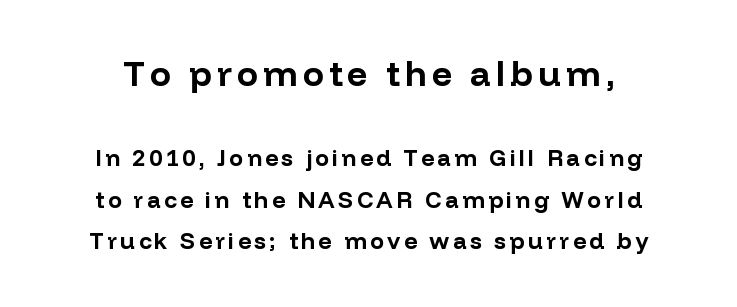
The image shows 35 px bold sans-serif type, upright; set line spacing 1.82x, not underlined; the first (top) block is 1.52x larger; low stroke contrast and a medium x-height.
